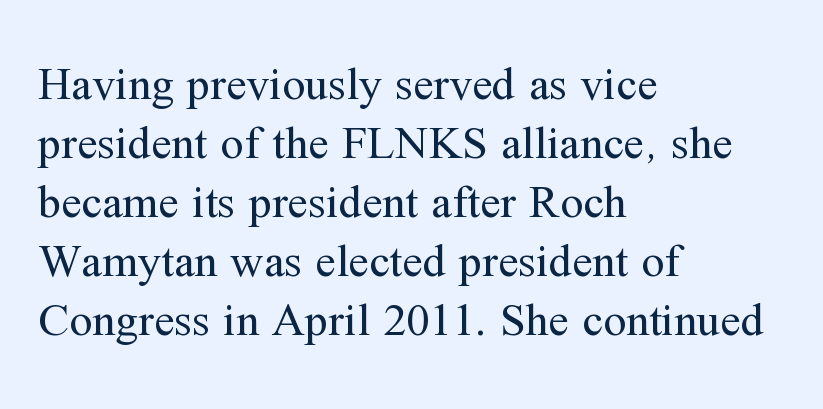
{"serif": "yes", "italic": "no", "bold": "no", "weight": "regular", "width": "normal", "stroke_contrast": "medium", "x_height": "medium", "monospaced": "no", "underline": "no", "align": "left", "line_spacing": "normal", "line_spacing_ratio": 1.28, "letter_spacing": "normal", "letter_spacing_em": 0.0, "glyph_px": 46}
